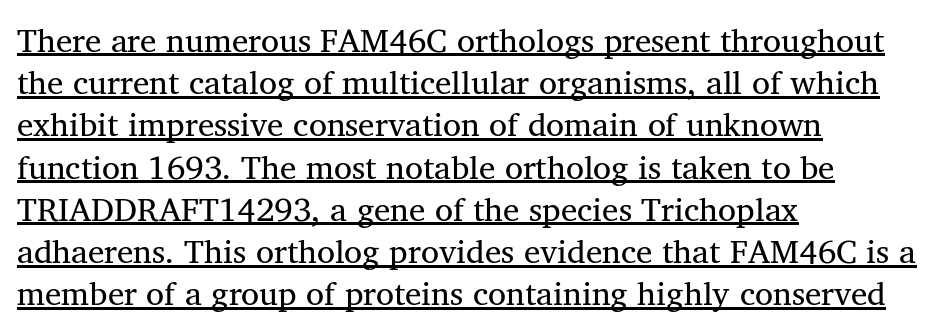
Q: Is the text bold? A: No.
Q: Is the text italic (slanted)? A: No, it is upright.
Q: Is the typeface a serif or a sans-serif typeface? A: Serif.
Q: Is the text underlined? A: Yes.
Q: How is the paragraph aligned? A: Left-aligned.
Q: Is the spacing between letters normal or unusually wide? A: Normal.
Q: Is the spacing between lines tight, normal or loose? A: Normal.
Q: Width (condensed, normal, or wide)? A: Normal.
Q: Stroke contrast? A: Medium.
Q: x-height? A: Medium.
Q: Monospaced? A: No.
